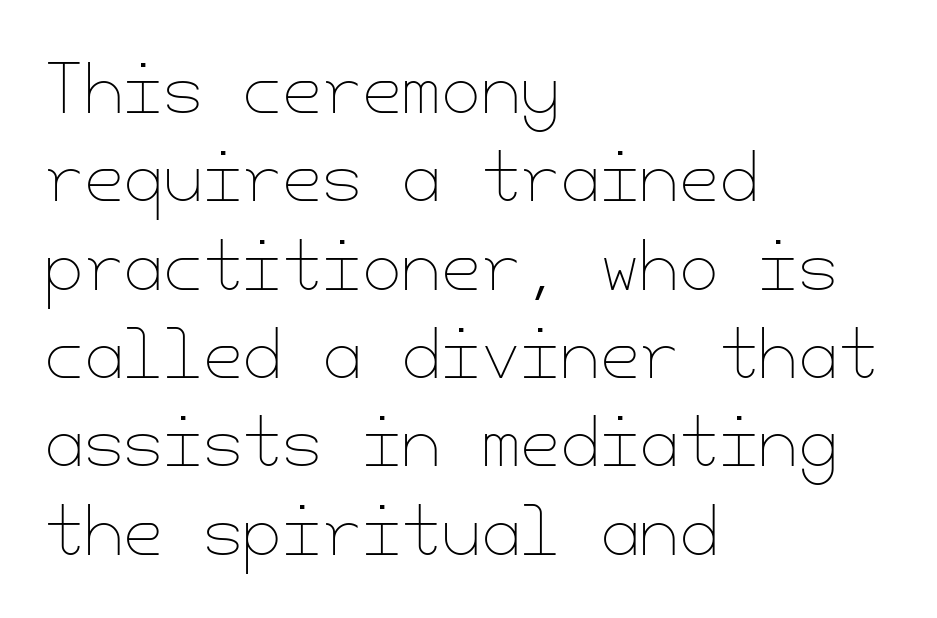
Nothing unusual about the tracking: characters are spaced as the font intends. Where is the straight margin? On the left. Only glyphs here, with clear space below each row. Notice how the stems are strictly vertical — no italics here.
